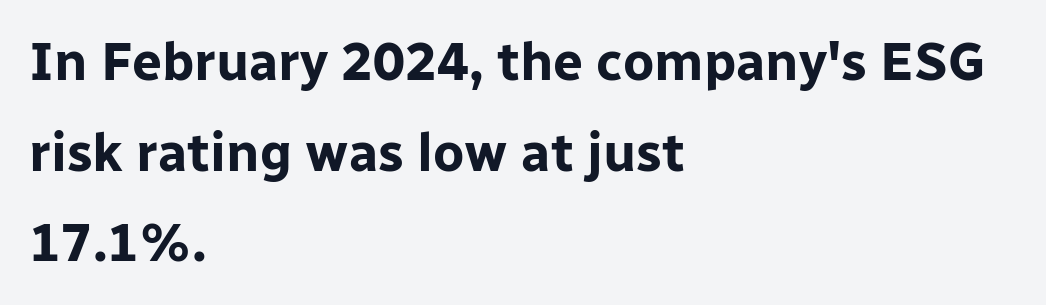
Q: Is the text bold? A: Yes.
Q: Is the text italic (slanted)? A: No, it is upright.
Q: Is the typeface a serif or a sans-serif typeface? A: Sans-serif.
Q: Is the text underlined? A: No.
Q: How is the paragraph aligned? A: Left-aligned.
Q: Is the spacing between letters normal or unusually wide? A: Normal.
Q: Width (condensed, normal, or wide)? A: Normal.
Q: Stroke contrast? A: Low.
Q: x-height? A: Medium.
Q: Monospaced? A: No.
